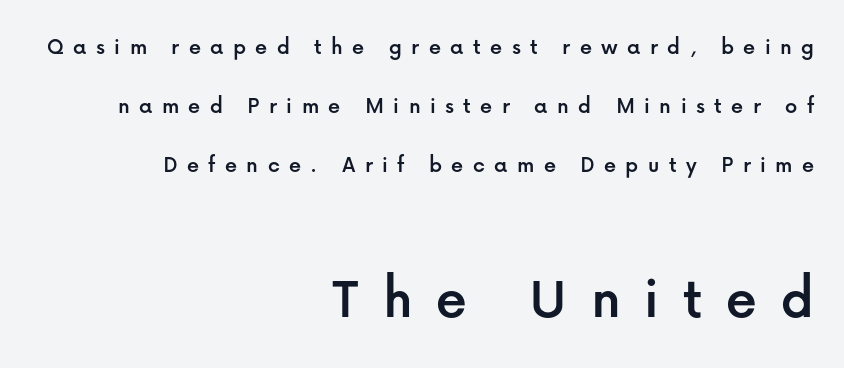
The image shows 61 px sans-serif type, upright; set right-aligned, loose line spacing (2.46x), unusually wide letter spacing (+0.39 em), not underlined; the second (bottom) block is 2.54x larger; low stroke contrast and a medium x-height.
